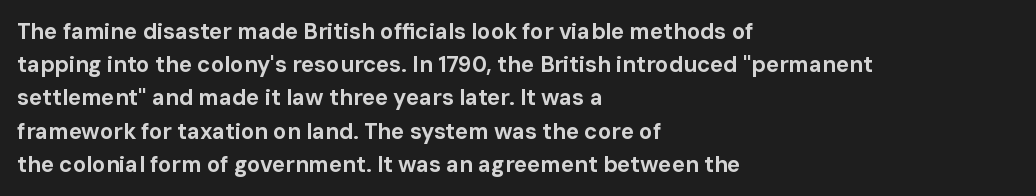
Leading matches the norm, producing a regular column. The area under the type is left untouched. Does extra space separate the letters? No, they use regular spacing. These lines were composed using upright roman letters.
